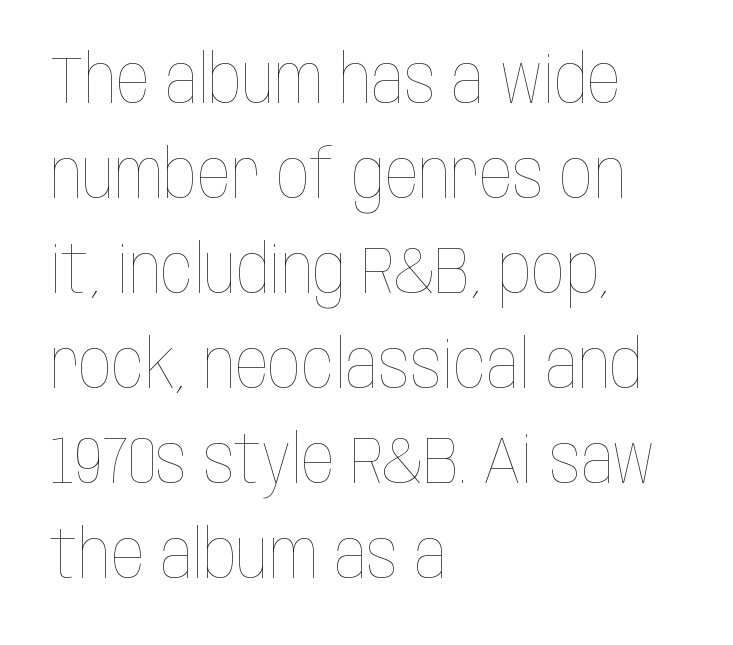
The image shows 66 px thin, condensed type, upright; set left-aligned, normal line spacing (1.44x), normal letter spacing, not underlined; low stroke contrast and a large x-height.
